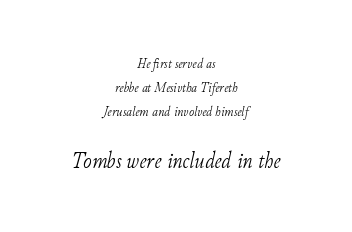
{"italic": "yes", "lean": "right", "slant_degrees": 11, "bold": "no", "underline": "no", "align": "center", "line_spacing": "normal", "line_spacing_ratio": 1.7, "letter_spacing": "normal", "letter_spacing_em": 0.0, "larger_block": "second", "size_ratio": 1.64, "glyph_px": 23}
